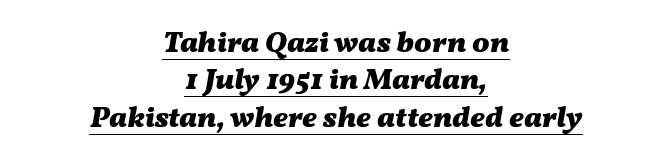
Q: Is the text bold? A: Yes.
Q: Is the text italic (slanted)? A: Yes, it leans right by about 11 degrees.
Q: Is the text underlined? A: Yes.
Q: How is the paragraph aligned? A: Centered.
Q: Is the spacing between letters normal or unusually wide? A: Normal.
Q: Is the spacing between lines tight, normal or loose? A: Normal.
Q: Width (condensed, normal, or wide)? A: Wide.
Q: Stroke contrast? A: Medium.
Q: x-height? A: Medium.
Q: Monospaced? A: No.
